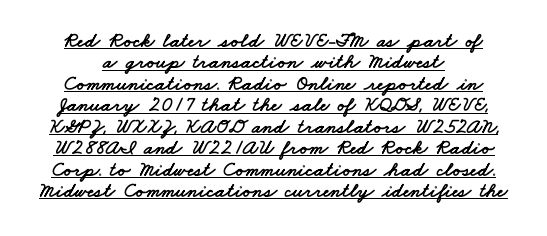
The image shows 21 px text type; set tight line spacing (1.02x), normal letter spacing, underlined.
